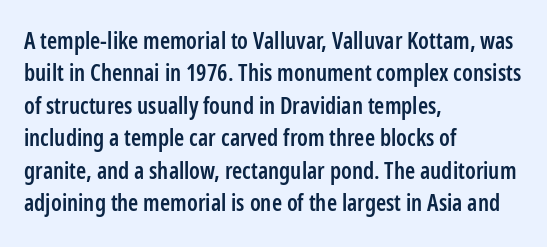
Compared with typical body copy, the letter spacing here is the same. The ragged edge is on the right, which tells us the setting is flush left. The line-height multiplier appears to be the usual default. Is the type bold? Partly — it's a semibold, heavier than regular but not fully bold. Style check: upright.
